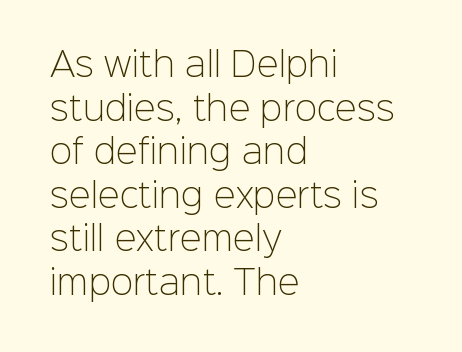
{"serif": "no", "italic": "no", "bold": "no", "weight": "light", "width": "normal", "stroke_contrast": "low", "x_height": "medium", "monospaced": "no", "underline": "no", "align": "left", "line_spacing": "normal", "line_spacing_ratio": 1.32, "letter_spacing": "normal", "letter_spacing_em": 0.0, "glyph_px": 33}
